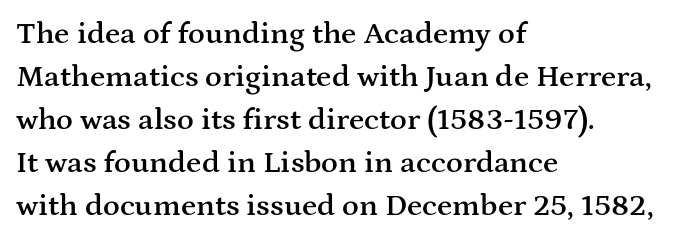
{"serif": "yes", "italic": "no", "bold": "semi", "weight": "semibold", "width": "wide", "stroke_contrast": "medium", "x_height": "medium", "monospaced": "no", "underline": "no", "align": "left", "line_spacing": "normal", "line_spacing_ratio": 1.39, "letter_spacing": "normal", "letter_spacing_em": 0.0, "glyph_px": 31}
